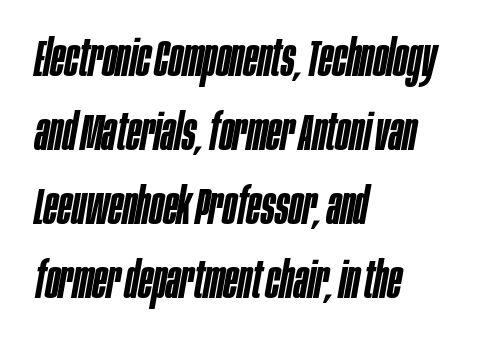
The image shows 51 px semibold, condensed type, italic (leaning right); set left-aligned, normal line spacing (1.45x), normal letter spacing, not underlined; low stroke contrast and a large x-height.
